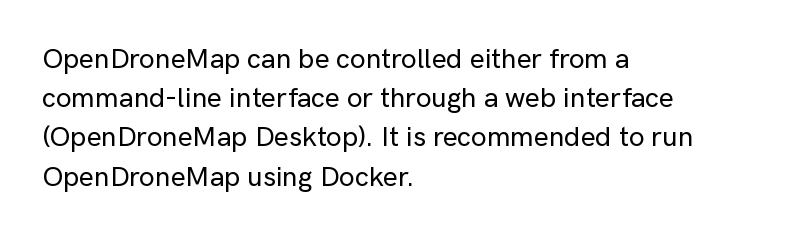
{"serif": "no", "italic": "no", "width": "normal", "stroke_contrast": "low", "x_height": "medium", "monospaced": "no", "underline": "no", "align": "left", "line_spacing": "normal", "line_spacing_ratio": 1.4, "letter_spacing": "normal", "letter_spacing_em": 0.0, "glyph_px": 28}
